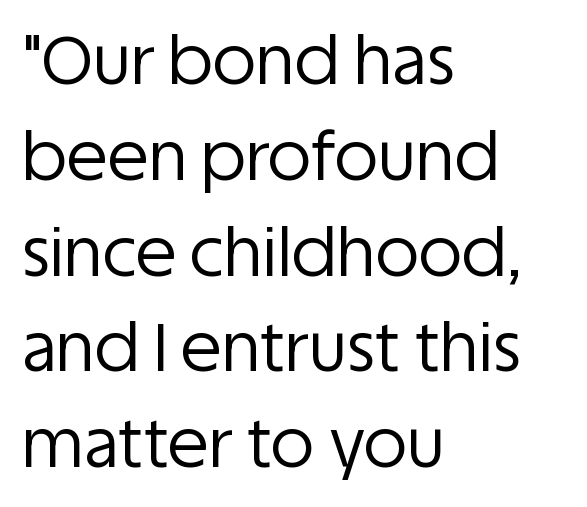
{"serif": "no", "italic": "no", "bold": "no", "weight": "regular", "width": "normal", "stroke_contrast": "low", "x_height": "large", "monospaced": "no", "underline": "no", "align": "left", "line_spacing": "normal", "line_spacing_ratio": 1.43, "letter_spacing": "normal", "letter_spacing_em": 0.0, "glyph_px": 67}
